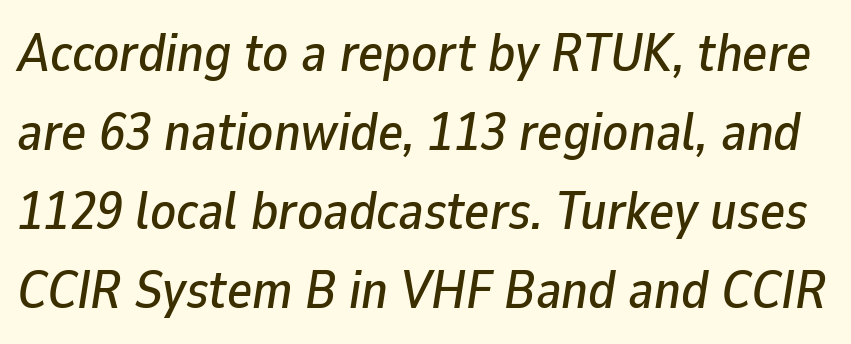
{"italic": "yes", "lean": "right", "slant_degrees": 9, "width": "normal", "stroke_contrast": "low", "x_height": "medium", "monospaced": "no", "underline": "no", "line_spacing": "normal", "line_spacing_ratio": 1.49, "letter_spacing": "normal", "letter_spacing_em": 0.0, "glyph_px": 53}
